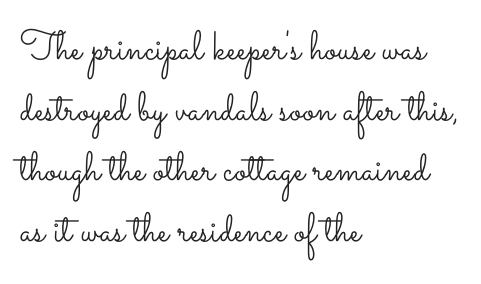
The block of text has a typical density, with ordinary space between rows. The passage shown has conventional tracking throughout. A typesetter would call this proportional, since set widths differ per character. The compositor pushed each line to the left boundary. Only glyphs here, with clear space below each row.
